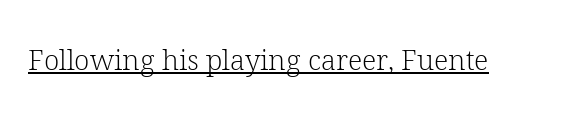
Vertical strokes here are truly vertical. No letter is thick-stroked: the sample isn't bold. The letters advance in unequal steps, a hallmark of proportional type. Stroke terminals: seriffed. Between one letter and the next there's only the usual sliver of space.
